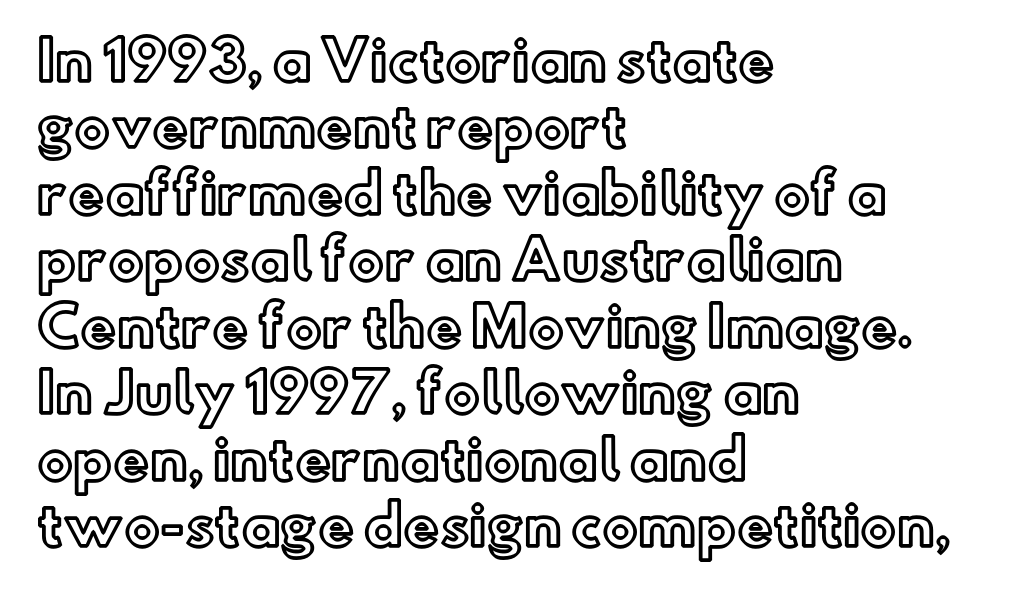
The typography opts for an upright posture over an oblique one. The rendering anchors every line to the left-hand side. The type is set solid horizontally, with unmodified tracking. This sample has the flowing, uneven cadence of proportional lettering.
